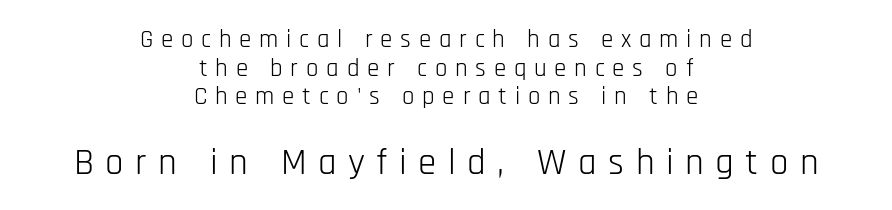
Nope, not italic — everything's standing straight. Successive baselines arrive quickly, one right under another. Display-style spreading of the glyphs; the letterfit is very open. Examine the stroke ends and you'll find no serifs. You could not count columns in this text — the font is proportionally spaced.
